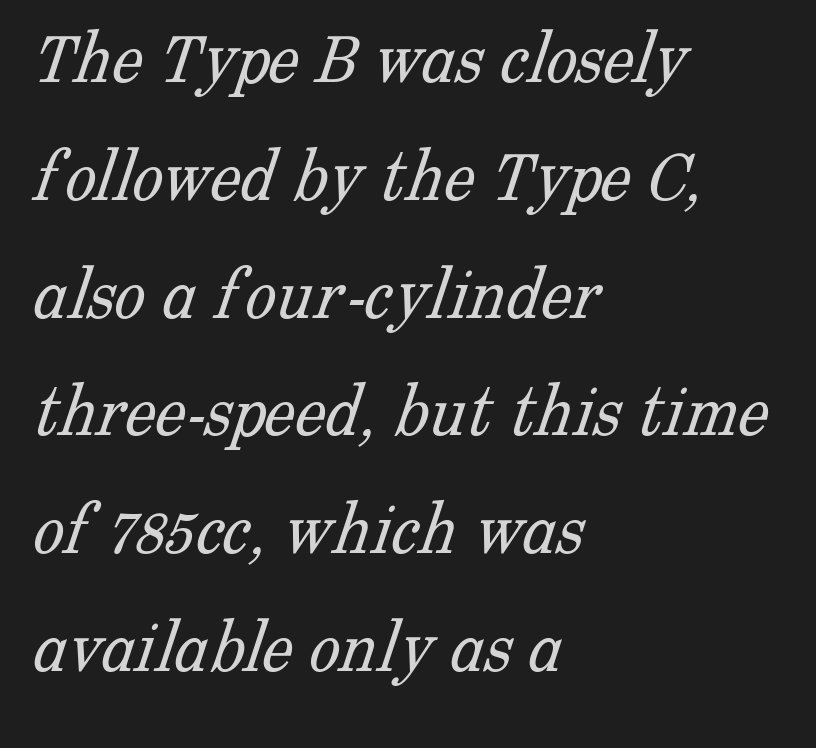
Old-style or modern, the face here clearly has serifs. Horizontally, the lines are justified to the leading edge only. Nobody touched the tracking dial on this one. Decoration check: the copy has no underline.
